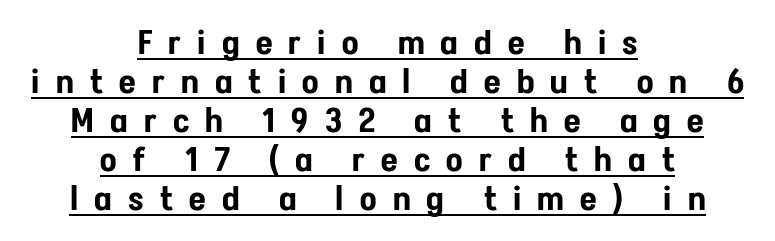
{"serif": "no", "italic": "no", "width": "condensed", "stroke_contrast": "low", "x_height": "medium", "monospaced": "no", "underline": "yes", "align": "center", "line_spacing": "tight", "line_spacing_ratio": 1.15, "letter_spacing": "wide", "letter_spacing_em": 0.48, "glyph_px": 34}
